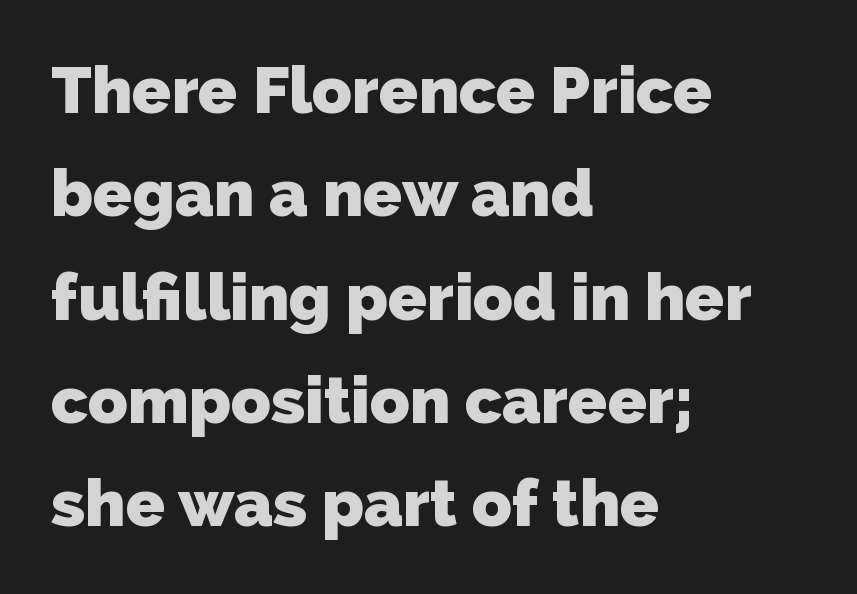
Q: Is the text bold? A: Yes.
Q: Is the typeface a serif or a sans-serif typeface? A: Sans-serif.
Q: Is the text underlined? A: No.
Q: How is the paragraph aligned? A: Left-aligned.
Q: Is the spacing between letters normal or unusually wide? A: Normal.
Q: Is the spacing between lines tight, normal or loose? A: Normal.
Q: Width (condensed, normal, or wide)? A: Normal.
Q: Stroke contrast? A: Low.
Q: x-height? A: Medium.
Q: Monospaced? A: No.
